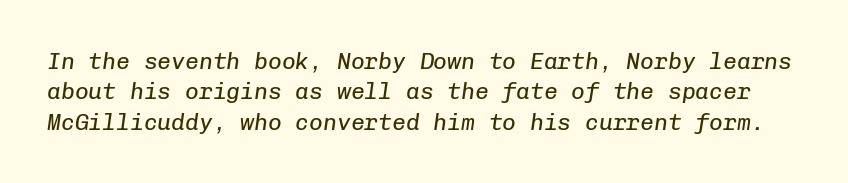
Vertical spacing — default. Stem width sits at or under what a default text font uses. A typesetter would mark this as italic. Unmarked baselines from the first word to the last. There is no visible air inserted between adjacent glyphs.
